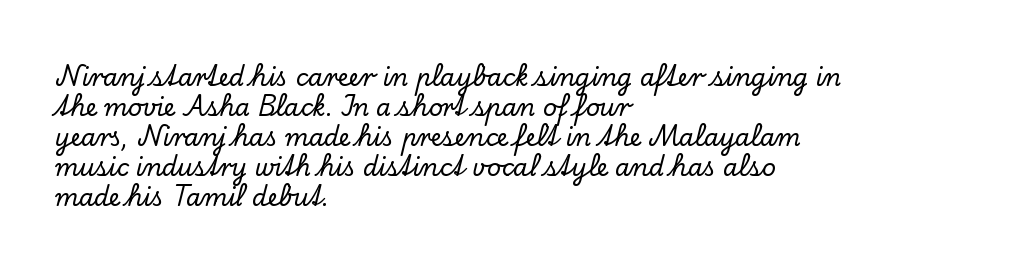
The image shows 24 px text type; set left-aligned, normal line spacing (1.25x), normal letter spacing, not underlined.
